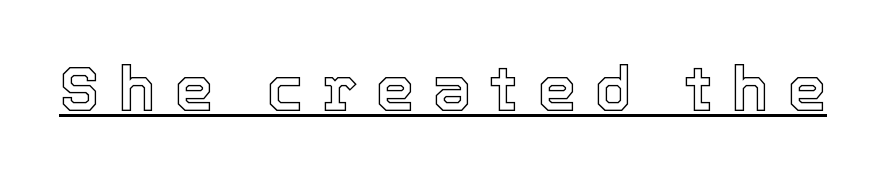
Upright lettering throughout. Underlining? Definitely there. The type is letterspaced generously, with wide tracking. You could not count columns in this text — the font is proportionally spaced.
